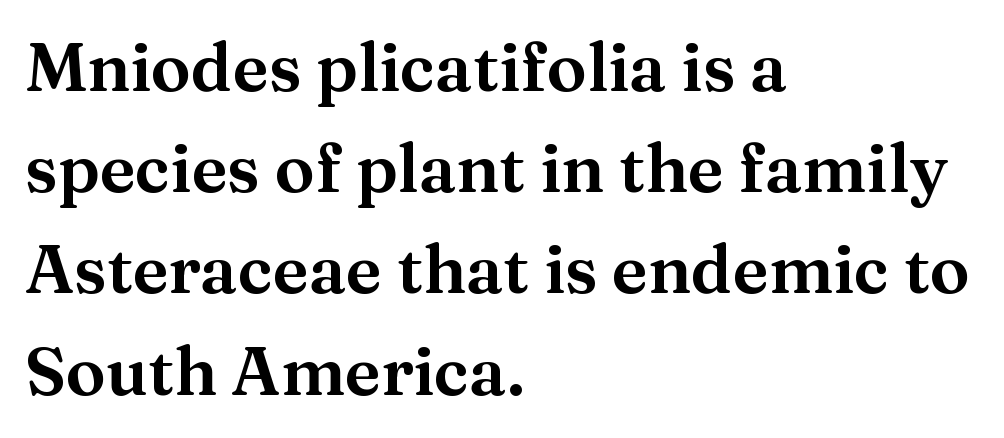
The image shows 67 px serif type, upright; set left-aligned, normal line spacing (1.51x), normal letter spacing, not underlined; medium stroke contrast and a medium x-height.
